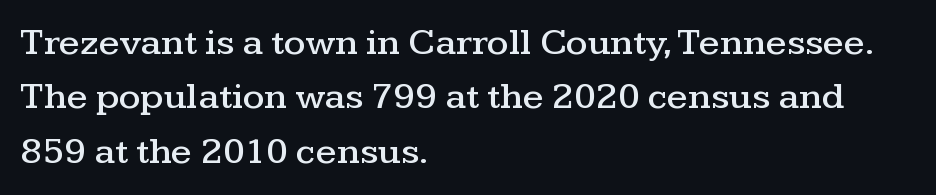
Compared with typical body copy, the letter spacing here is the same. Honestly, there is no underline to notice here at all. This sample uses a serif face. A typesetter would call this proportional, since set widths differ per character. Honestly, the row spacing looks completely unremarkable.
